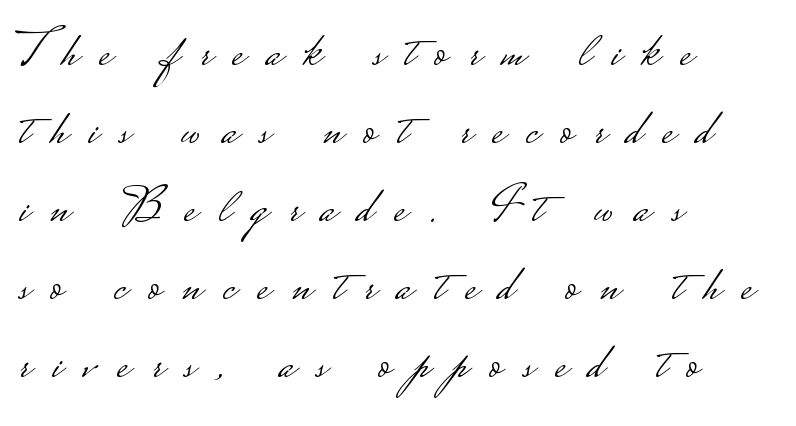
Q: Is the text bold? A: No.
Q: Is the text italic (slanted)? A: Yes.
Q: Is the typeface a serif or a sans-serif typeface? A: Sans-serif.
Q: Is the text underlined? A: No.
Q: How is the paragraph aligned? A: Left-aligned.
Q: Is the spacing between letters normal or unusually wide? A: Unusually wide.
Q: Is the spacing between lines tight, normal or loose? A: Normal.
Q: Width (condensed, normal, or wide)? A: Wide.
Q: Stroke contrast? A: Low.
Q: Monospaced? A: No.
